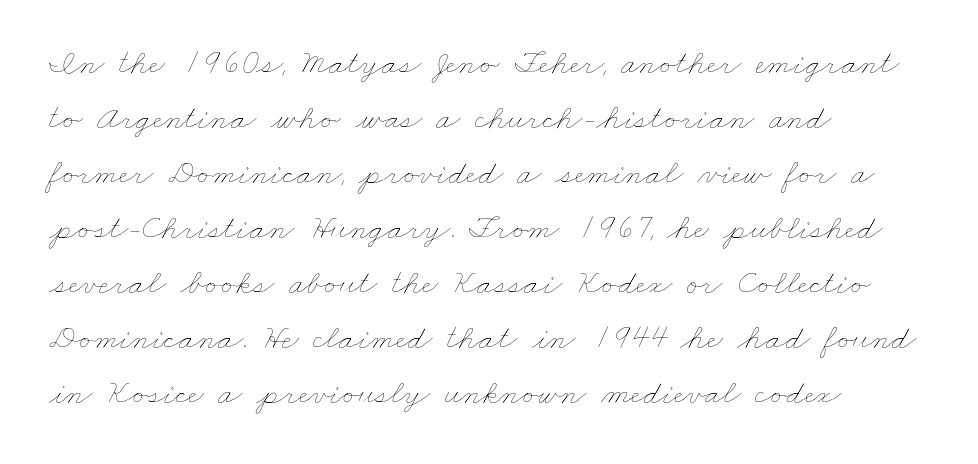
{"bold": "no", "weight": "thin", "width": "wide", "stroke_contrast": "low", "x_height": "small", "monospaced": "no", "underline": "no", "align": "left", "line_spacing": "normal", "line_spacing_ratio": 1.57, "letter_spacing": "normal", "letter_spacing_em": 0.0, "glyph_px": 35}
